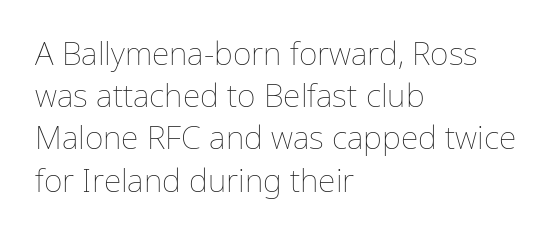
The image shows 32 px thin type, upright; set left-aligned, normal line spacing (1.32x), normal letter spacing, not underlined; low stroke contrast and a medium x-height.
